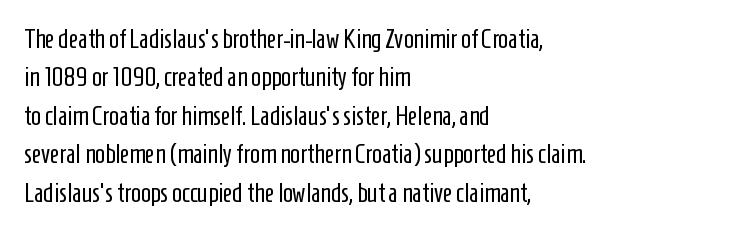
{"italic": "no", "bold": "no", "underline": "no", "align": "left", "line_spacing": "normal", "line_spacing_ratio": 1.48, "letter_spacing": "normal", "letter_spacing_em": 0.0, "glyph_px": 26}
